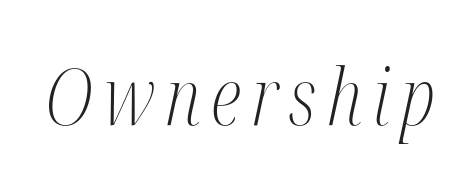
{"serif": "yes", "italic": "yes", "lean": "right", "slant_degrees": 12, "bold": "no", "weight": "light", "width": "condensed", "stroke_contrast": "medium", "x_height": "medium", "monospaced": "no", "underline": "no", "glyph_px": 79}
